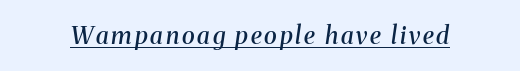
The image shows 24 px text type, italic (leaning right); set underlined.
